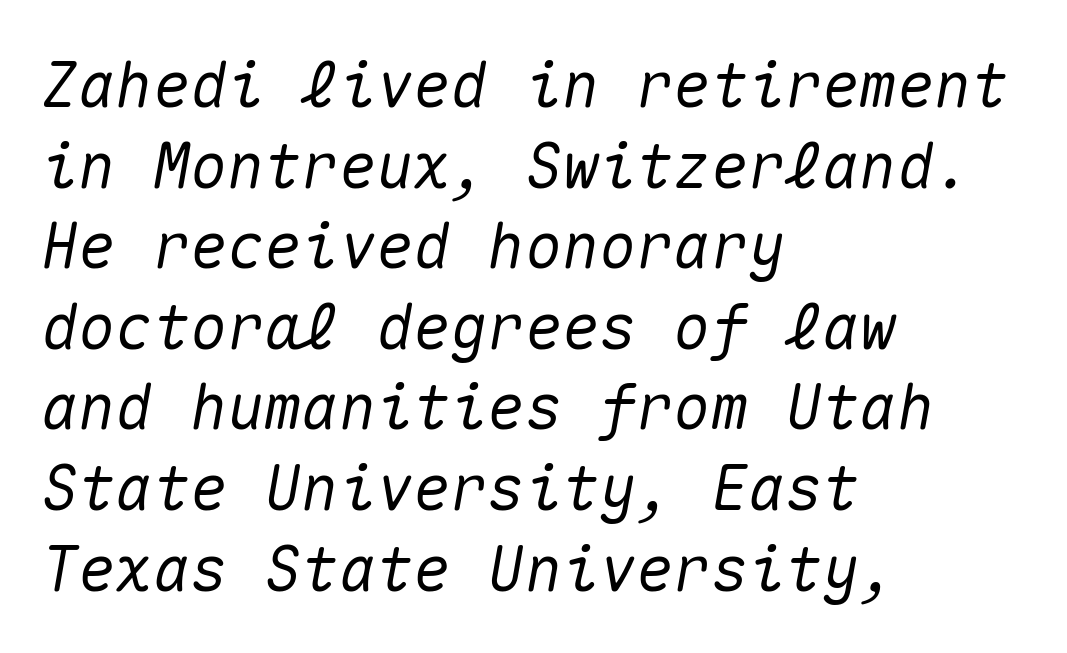
Q: Is the text italic (slanted)? A: Yes, it leans right by about 10 degrees.
Q: Is the text underlined? A: No.
Q: How is the paragraph aligned? A: Left-aligned.
Q: Is the spacing between letters normal or unusually wide? A: Normal.
Q: Is the spacing between lines tight, normal or loose? A: Normal.
Q: Width (condensed, normal, or wide)? A: Normal.
Q: Stroke contrast? A: Medium.
Q: x-height? A: Medium.
Q: Monospaced? A: Yes.
